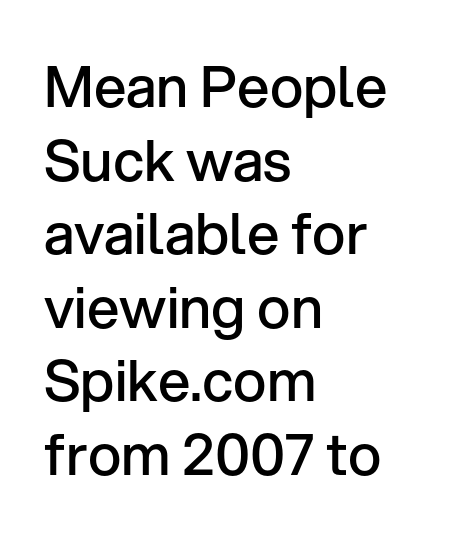
The image shows 57 px semibold sans-serif type, upright; set left-aligned, normal line spacing (1.29x), normal letter spacing, not underlined; low stroke contrast and a medium x-height.
